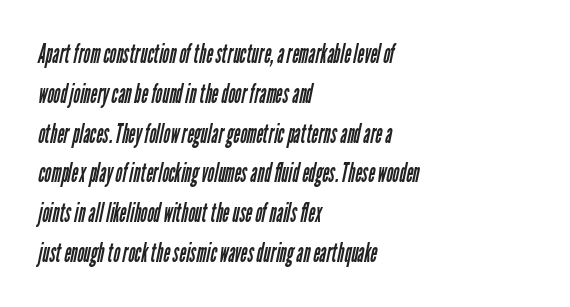
{"bold": "no", "underline": "no", "align": "left", "line_spacing": "normal", "line_spacing_ratio": 1.53, "letter_spacing": "normal", "letter_spacing_em": 0.0, "glyph_px": 26}
